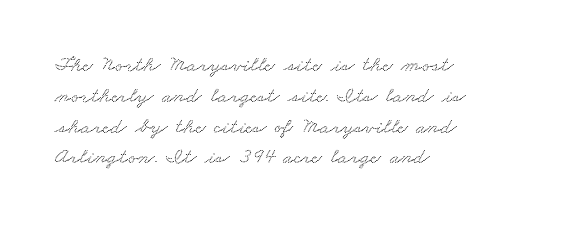
Letters rest on an invisible, unmarked baseline. How would I describe the line gaps? Plain and ordinary. Each word holds together tightly as a unit, with standard inter-letter gaps. These lines stack with their left ends in a neat column.
